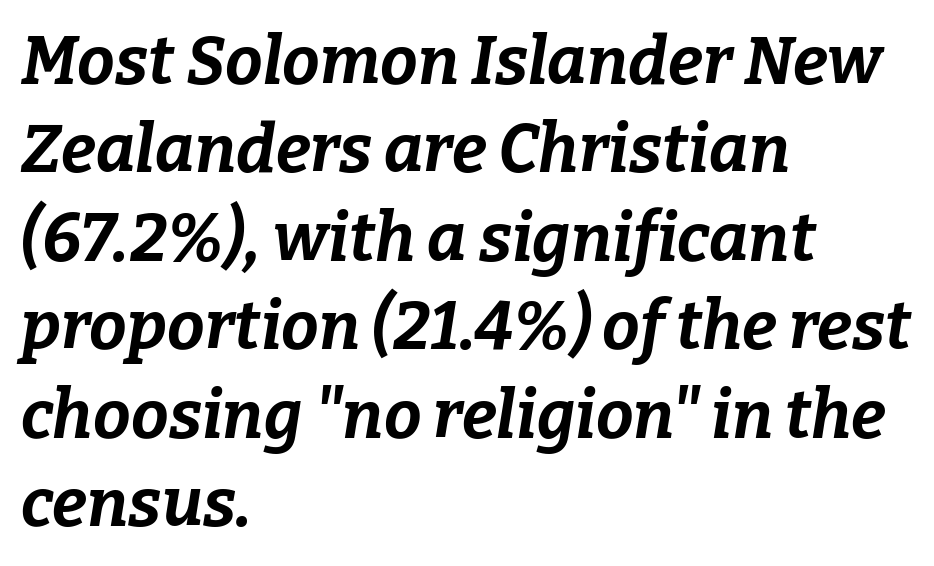
{"italic": "yes", "lean": "right", "slant_degrees": 9, "bold": "yes", "weight": "bold", "width": "normal", "stroke_contrast": "low", "x_height": "medium", "monospaced": "no", "underline": "no", "align": "left", "line_spacing": "normal", "line_spacing_ratio": 1.32, "letter_spacing": "normal", "letter_spacing_em": 0.0, "glyph_px": 67}
